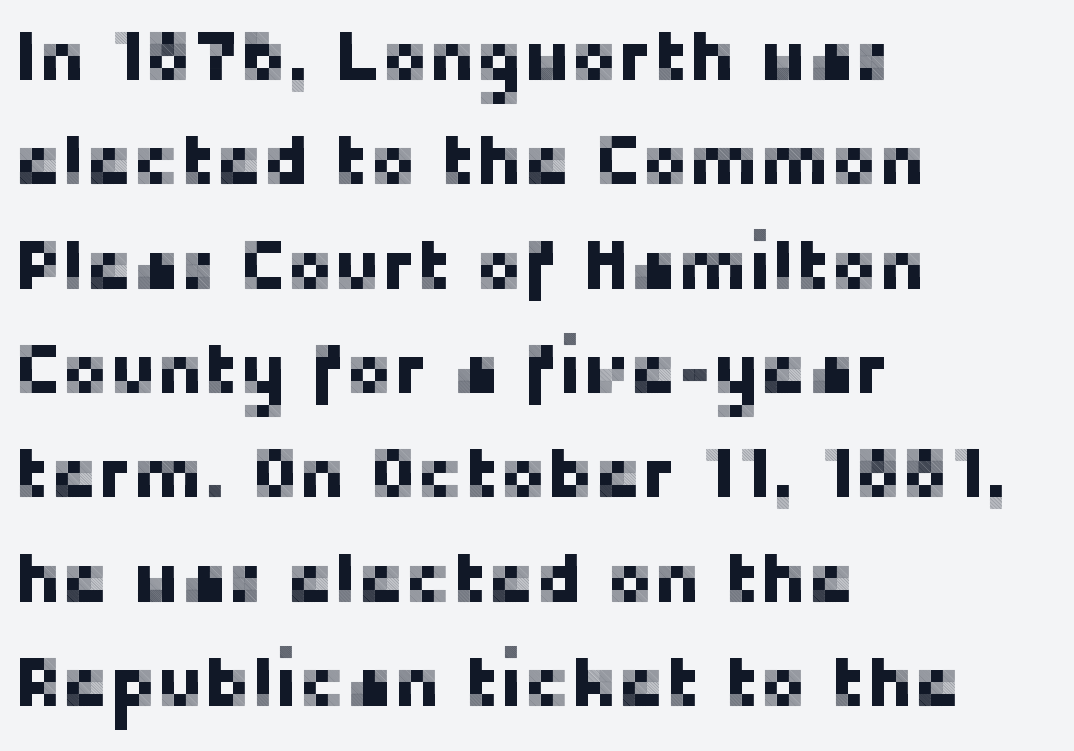
The image shows 71 px sans-serif type, upright; set left-aligned, normal line spacing (1.47x), normal letter spacing, not underlined; low stroke contrast and a medium x-height.
